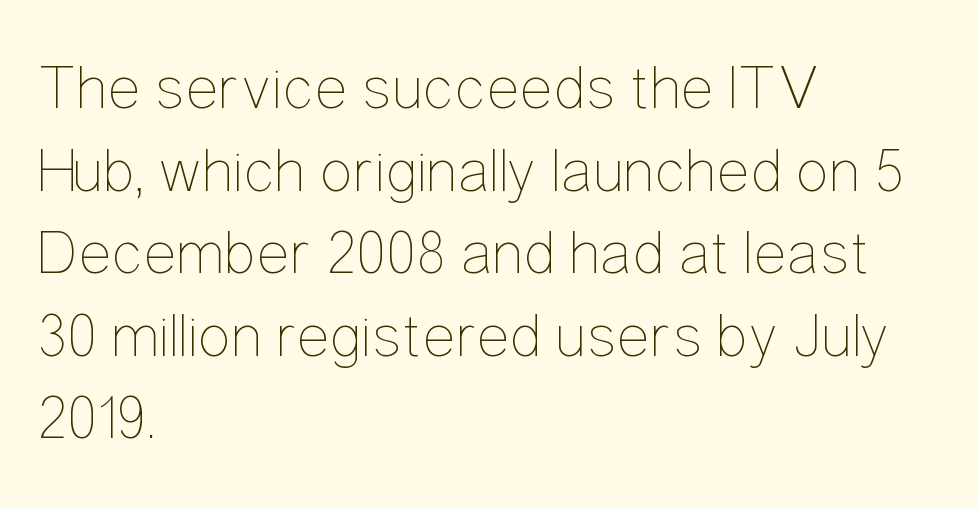
One glance says typical: line gaps are just what's usual. The words here are not underlined. No chunkiness to these letters — they're not bold. Note the varied advance widths — an 'i' is clearly narrower than an 'm'. This rendering uses left alignment, leaving the right contour irregular. This rendering leaves character spacing at its baseline value.
